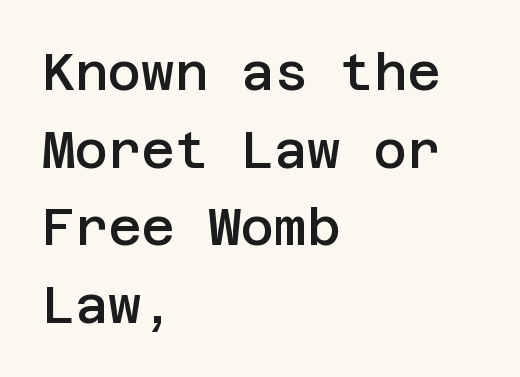
Spacing between characters is what you'd get straight out of the box. Leading: standard. You can tell it's not italic because the verticals are truly vertical. Serifs: no, the terminals of the letterforms are clean.
